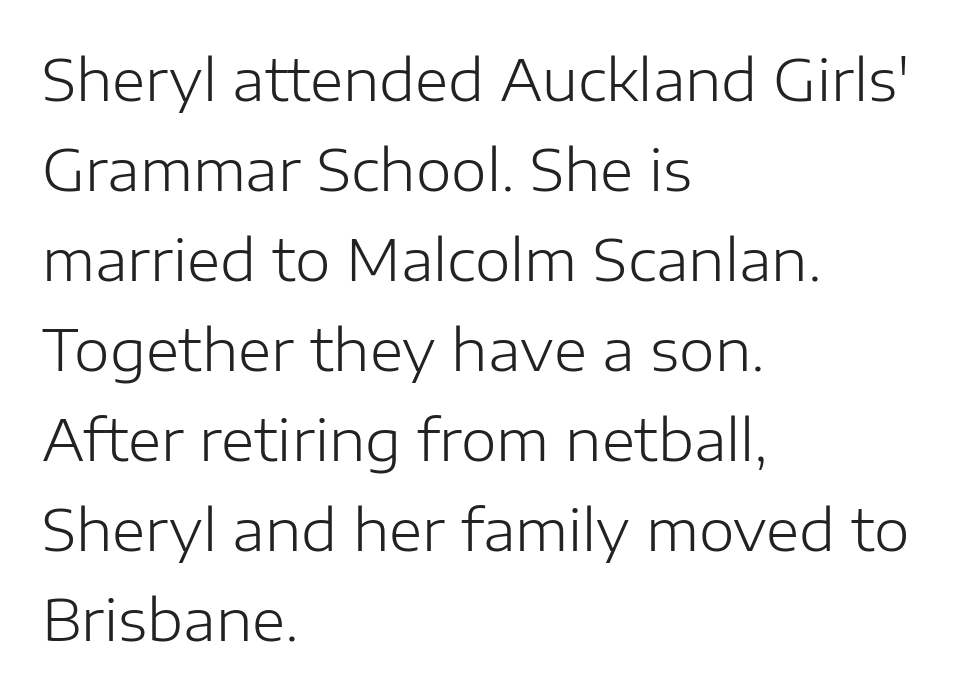
Q: Is the text bold? A: No.
Q: Is the text italic (slanted)? A: No, it is upright.
Q: Is the typeface a serif or a sans-serif typeface? A: Sans-serif.
Q: Is the text underlined? A: No.
Q: How is the paragraph aligned? A: Left-aligned.
Q: Is the spacing between letters normal or unusually wide? A: Normal.
Q: Is the spacing between lines tight, normal or loose? A: Normal.
Q: Width (condensed, normal, or wide)? A: Normal.
Q: Stroke contrast? A: Low.
Q: x-height? A: Medium.
Q: Monospaced? A: No.
